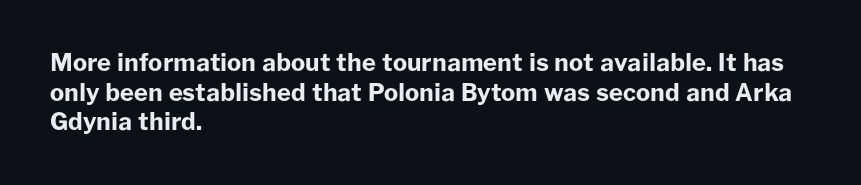
The image shows 24 px bold type, upright; set left-aligned, line spacing 1.23x, normal letter spacing, not underlined.
